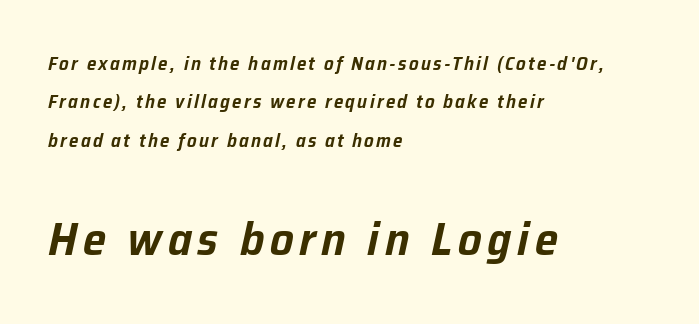
The image shows 47 px text type, italic (leaning right); set left-aligned, loose line spacing (2.02x), not underlined; the second (bottom) block is 2.47x larger; low stroke contrast and a medium x-height.
